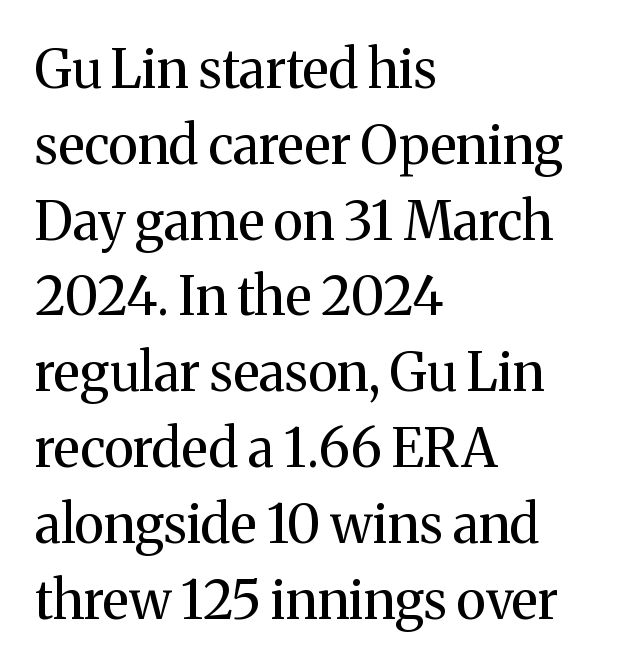
The image shows 53 px regular-weight serif type, upright; set left-aligned, normal line spacing (1.43x), normal letter spacing, not underlined; medium stroke contrast and a medium x-height.
